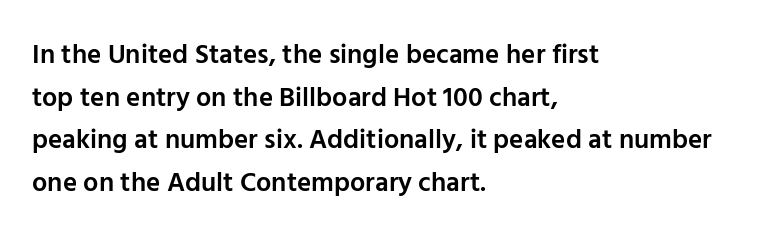
The image shows 27 px text type, upright; set left-aligned, normal line spacing (1.58x), normal letter spacing, not underlined.
